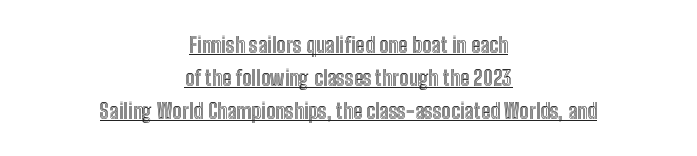
The image shows 21 px text type, upright; set centered, normal line spacing (1.57x), normal letter spacing, underlined.
